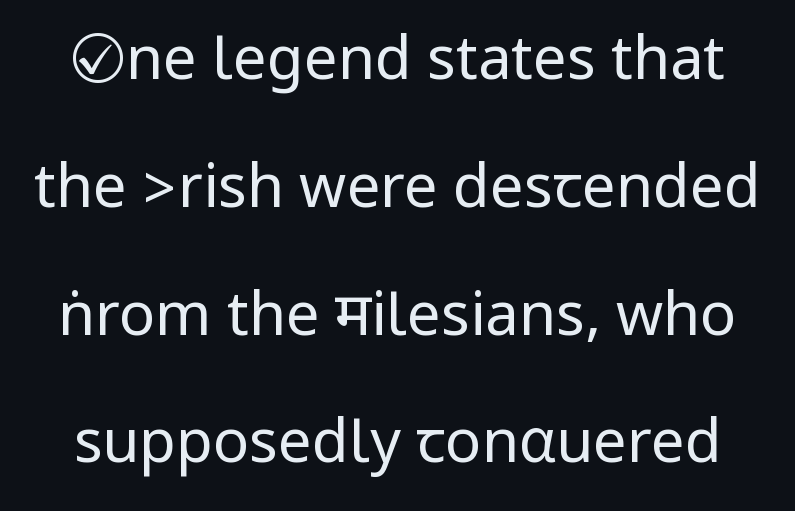
The image shows 60 px regular-weight, condensed sans-serif type, upright; set loose line spacing (2.13x), normal letter spacing, not underlined; low stroke contrast.
